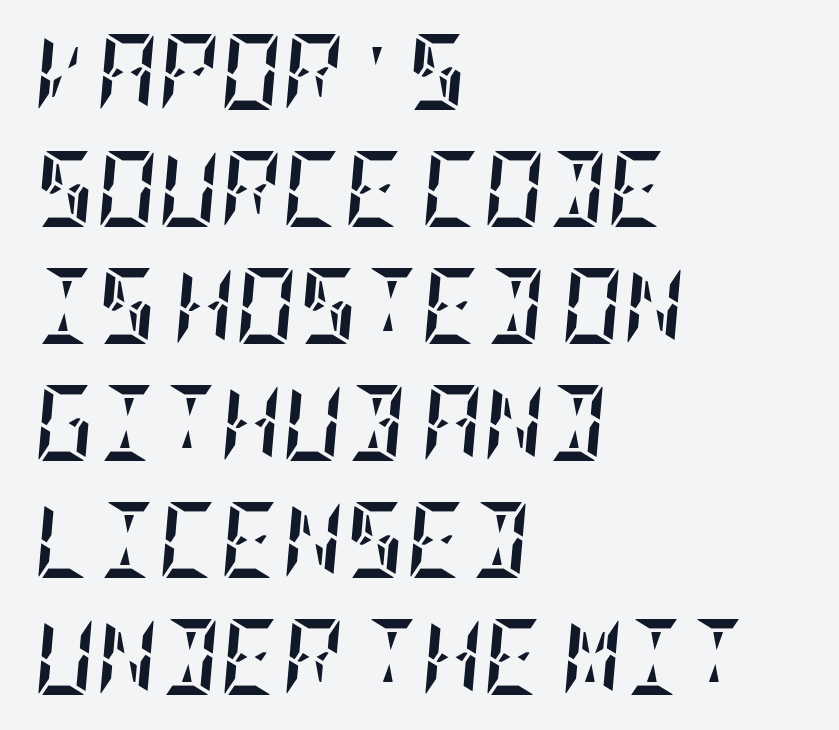
Q: Is the text bold? A: Yes.
Q: Is the text italic (slanted)? A: Yes, it leans right by about 5 degrees.
Q: Is the text underlined? A: No.
Q: How is the paragraph aligned? A: Left-aligned.
Q: Is the spacing between letters normal or unusually wide? A: Normal.
Q: Is the spacing between lines tight, normal or loose? A: Normal.
Q: Width (condensed, normal, or wide)? A: Condensed.
Q: Stroke contrast? A: Low.
Q: x-height? A: Large.
